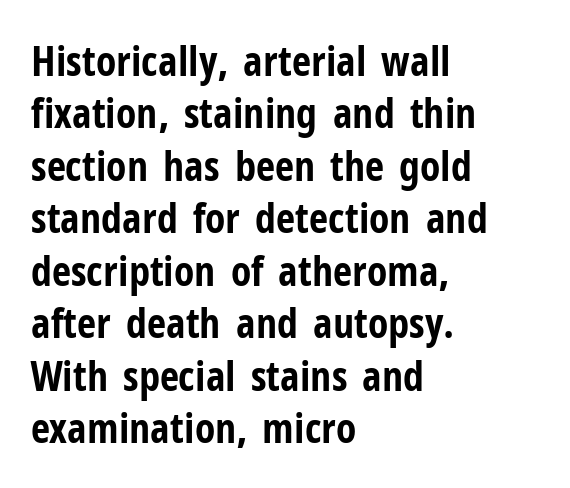
Q: Is the text bold? A: Yes.
Q: Is the text italic (slanted)? A: No, it is upright.
Q: Is the typeface a serif or a sans-serif typeface? A: Sans-serif.
Q: Is the text underlined? A: No.
Q: How is the paragraph aligned? A: Left-aligned.
Q: Is the spacing between letters normal or unusually wide? A: Normal.
Q: Is the spacing between lines tight, normal or loose? A: Normal.
Q: Width (condensed, normal, or wide)? A: Condensed.
Q: Stroke contrast? A: Low.
Q: x-height? A: Medium.
Q: Monospaced? A: No.
